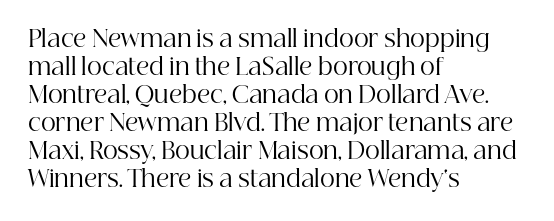
Q: Is the text bold? A: No.
Q: Is the text italic (slanted)? A: No, it is upright.
Q: Is the text underlined? A: No.
Q: How is the paragraph aligned? A: Left-aligned.
Q: Is the spacing between letters normal or unusually wide? A: Normal.
